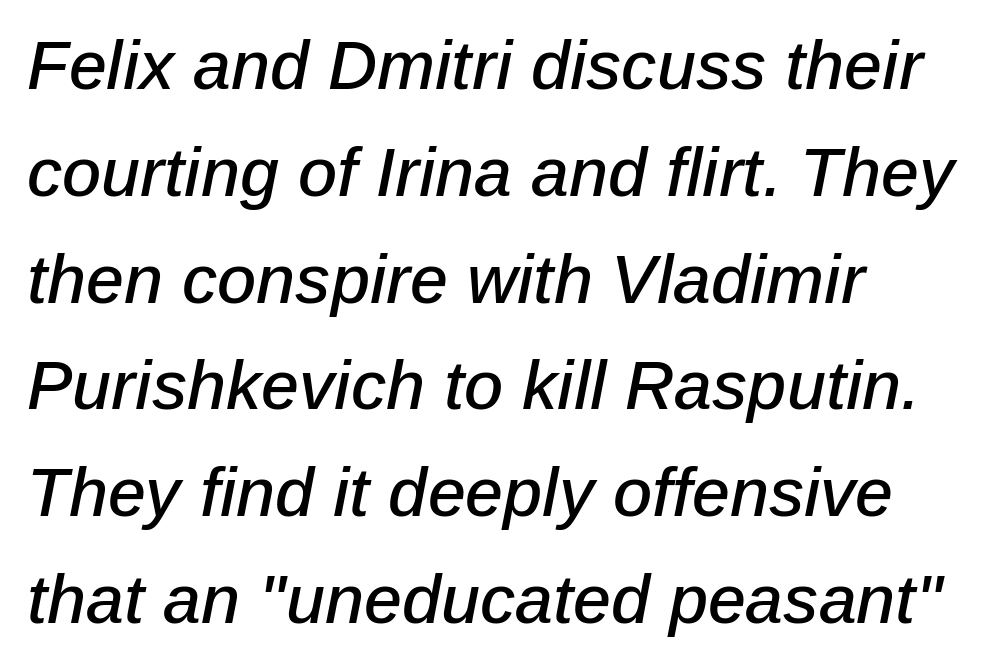
The image shows 68 px text type, italic (leaning right); set left-aligned, normal line spacing (1.57x), normal letter spacing, not underlined; low stroke contrast and a medium x-height.
